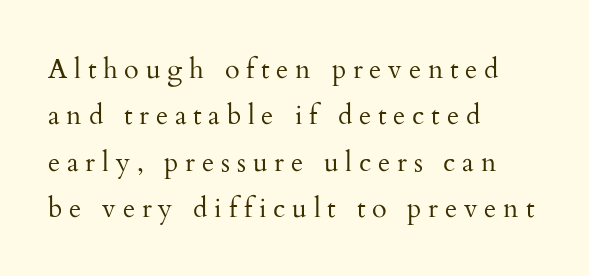
Teacher's note: observe the even left margin — that is flush-left alignment. The lettering holds an erect, upright posture throughout. A clean baseline with only descenders dipping below it. Is the type heavy? It reads as light-to-regular instead. This sample uses expanded letter spacing, leaving extra air between glyphs.
